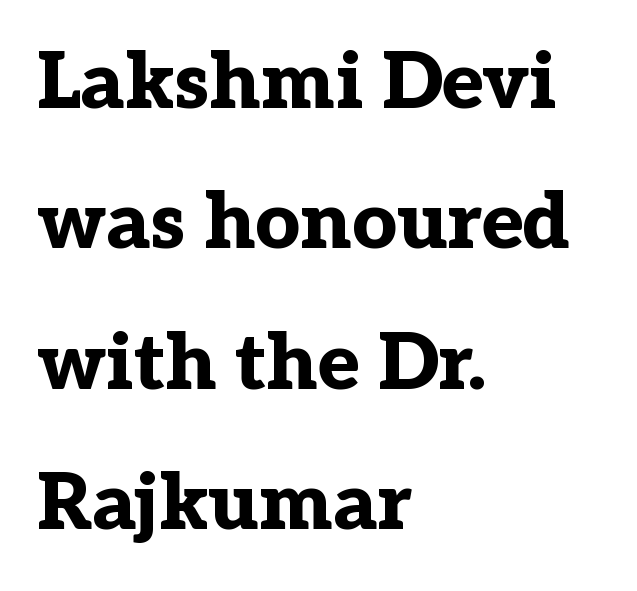
Note the varied advance widths — an 'i' is clearly narrower than an 'm'. Descenders are the only things crossing below the line. The rendering uses a bold face; every stroke is thick and dark. Ascenders rise straight up at ninety degrees.
